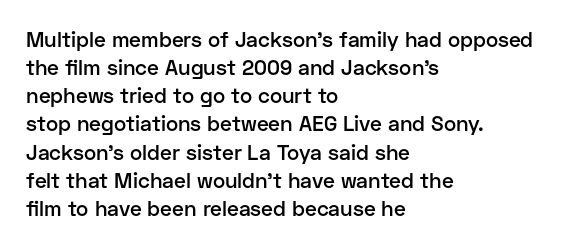
{"italic": "no", "bold": "semi", "underline": "no", "align": "left", "line_spacing": "normal", "line_spacing_ratio": 1.34, "letter_spacing": "normal", "letter_spacing_em": 0.0, "glyph_px": 21}
